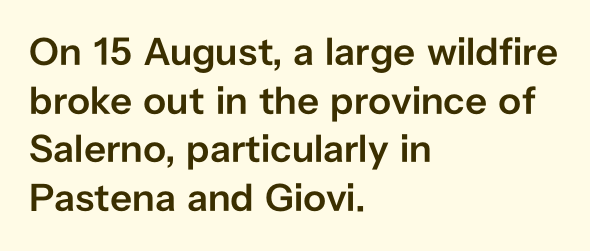
{"serif": "no", "italic": "no", "bold": "semi", "weight": "semibold", "width": "normal", "stroke_contrast": "low", "x_height": "medium", "monospaced": "no", "underline": "no", "align": "left", "line_spacing": "normal", "line_spacing_ratio": 1.25, "letter_spacing": "normal", "letter_spacing_em": 0.0, "glyph_px": 39}
